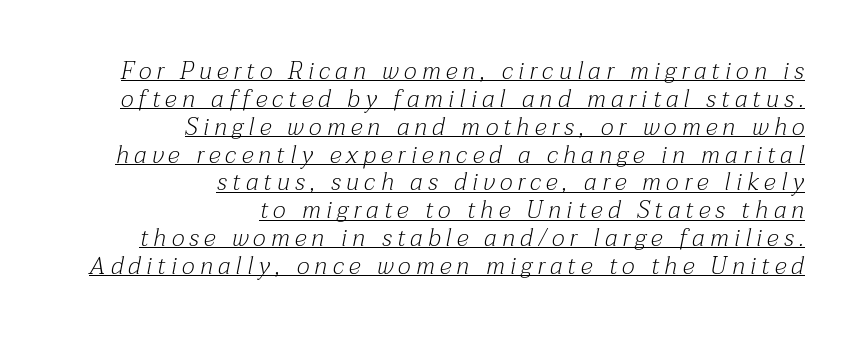
The image shows 24 px text type, italic (leaning right); set right-aligned, line spacing 1.16x, unusually wide letter spacing (+0.22 em), underlined.
